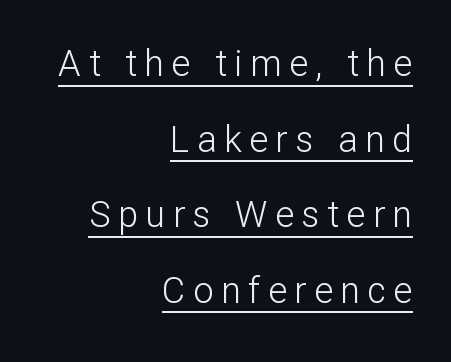
{"serif": "no", "italic": "no", "bold": "no", "weight": "light", "width": "normal", "stroke_contrast": "low", "x_height": "medium", "monospaced": "no", "underline": "yes", "align": "right", "line_spacing": "loose", "line_spacing_ratio": 2.1, "letter_spacing": "wide", "letter_spacing_em": 0.21, "glyph_px": 36}
